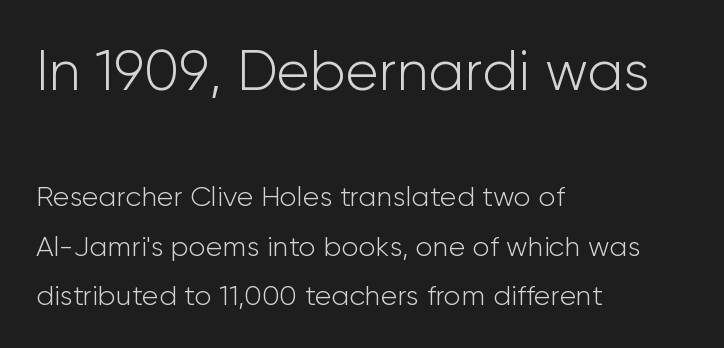
{"serif": "no", "italic": "no", "bold": "no", "weight": "light", "width": "normal", "stroke_contrast": "low", "x_height": "medium", "monospaced": "no", "underline": "no", "align": "left", "line_spacing_ratio": 1.76, "letter_spacing": "normal", "letter_spacing_em": 0.0, "larger_block": "first", "size_ratio": 2.0, "glyph_px": 56}
